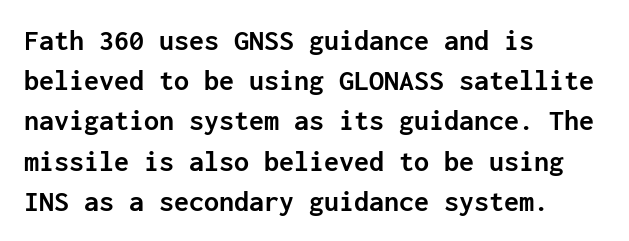
Do the letters lean? They stand straight. The letters sit at their default tracking, neither squeezed nor spread. Alignment: flush left. This rendering features lettering with no underline.
